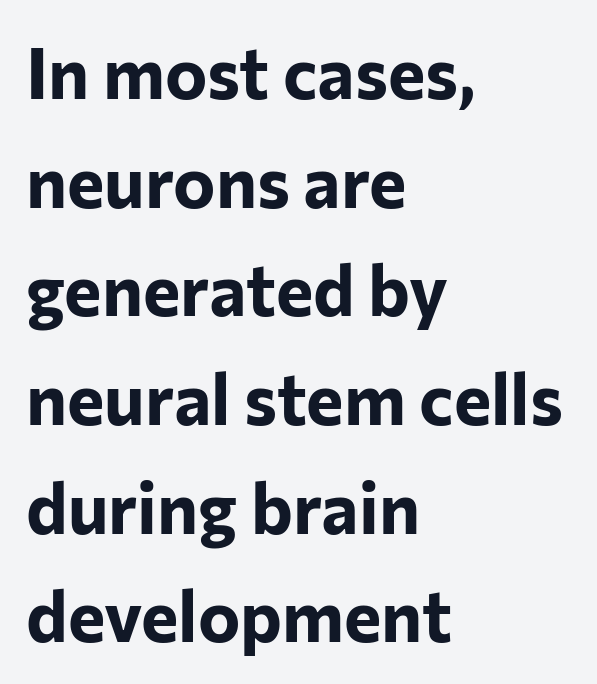
The face used here is a sans, in the tradition of grotesques and geometrics. The glyphs have the mass of a bold cut. Beneath every word, the page is bare. The rendering uses natural spacing where letterforms have individual widths. The rendering uses a moderate line-height, typical for paragraphs. The lines are quadded left.
